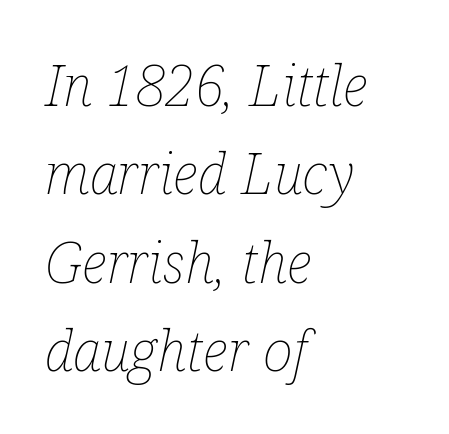
{"italic": "yes", "lean": "right", "slant_degrees": 12, "bold": "no", "weight": "thin", "width": "condensed", "stroke_contrast": "low", "x_height": "medium", "monospaced": "no", "underline": "no", "align": "left", "line_spacing": "normal", "line_spacing_ratio": 1.55, "letter_spacing": "normal", "letter_spacing_em": 0.0, "glyph_px": 57}
